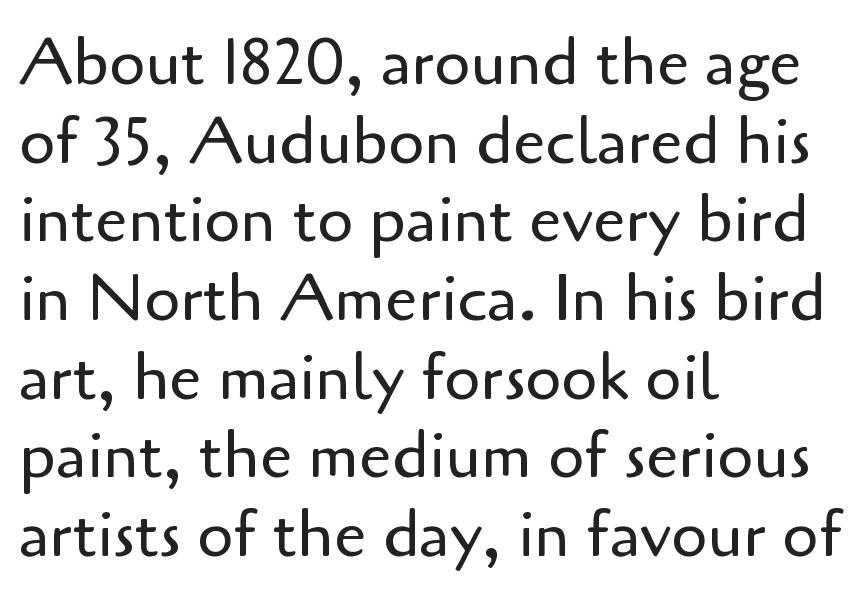
The image shows 65 px regular-weight sans-serif type, upright; set left-aligned, line spacing 1.21x, normal letter spacing, not underlined; low stroke contrast and a small x-height.
